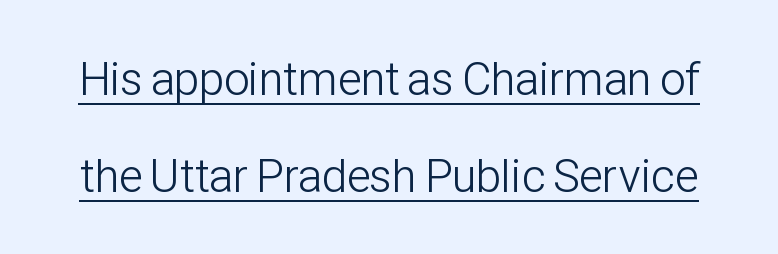
The image shows 46 px light, condensed sans-serif type, upright; set loose line spacing (2.1x), normal letter spacing, underlined; low stroke contrast and a medium x-height.
